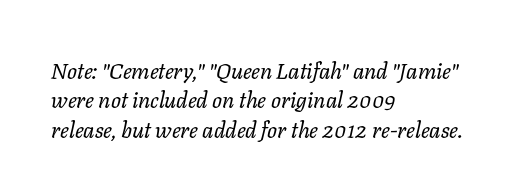
Q: Is the text bold? A: No.
Q: Is the text italic (slanted)? A: Yes, it leans right by about 11 degrees.
Q: Is the text underlined? A: No.
Q: How is the paragraph aligned? A: Left-aligned.
Q: Is the spacing between letters normal or unusually wide? A: Normal.
Q: Is the spacing between lines tight, normal or loose? A: Normal.
